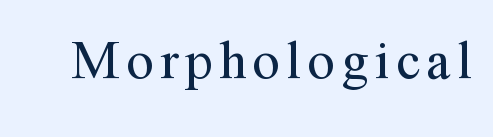
Q: Is the text bold? A: No.
Q: Is the text italic (slanted)? A: No, it is upright.
Q: Is the typeface a serif or a sans-serif typeface? A: Serif.
Q: Is the text underlined? A: No.
Q: Width (condensed, normal, or wide)? A: Normal.
Q: Stroke contrast? A: Medium.
Q: x-height? A: Medium.
Q: Monospaced? A: No.
